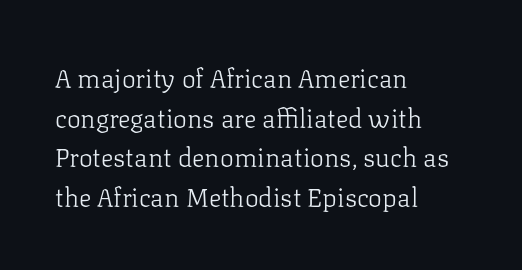
The image shows 26 px text type, upright; set left-aligned, normal line spacing (1.52x), normal letter spacing, not underlined.
